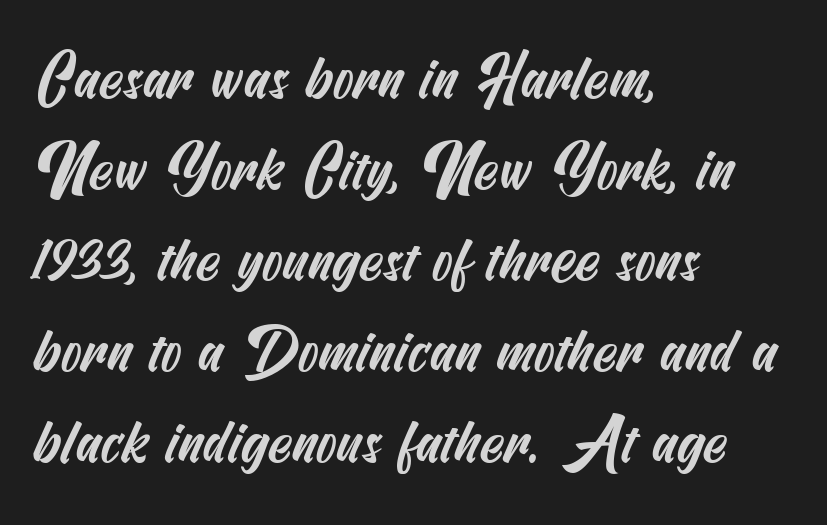
Q: Is the typeface a serif or a sans-serif typeface? A: Sans-serif.
Q: Is the text underlined? A: No.
Q: How is the paragraph aligned? A: Left-aligned.
Q: Is the spacing between letters normal or unusually wide? A: Normal.
Q: Is the spacing between lines tight, normal or loose? A: Normal.
Q: Width (condensed, normal, or wide)? A: Condensed.
Q: Stroke contrast? A: Medium.
Q: x-height? A: Small.
